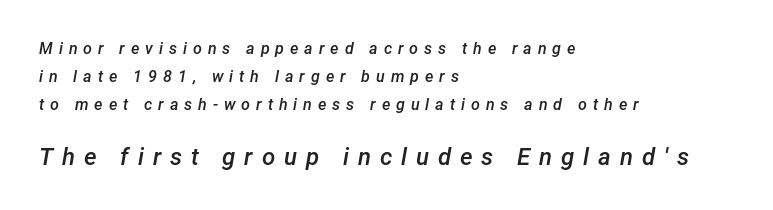
Q: Is the text bold? A: Semi-bold.
Q: Is the text italic (slanted)? A: Yes, it leans right by about 12 degrees.
Q: Is the text underlined? A: No.
Q: How is the paragraph aligned? A: Left-aligned.
Q: Is the spacing between letters normal or unusually wide? A: Unusually wide.
Q: Which block of text is set in a larger size, the first (top) or the second (bottom)? A: The second (bottom) one.
